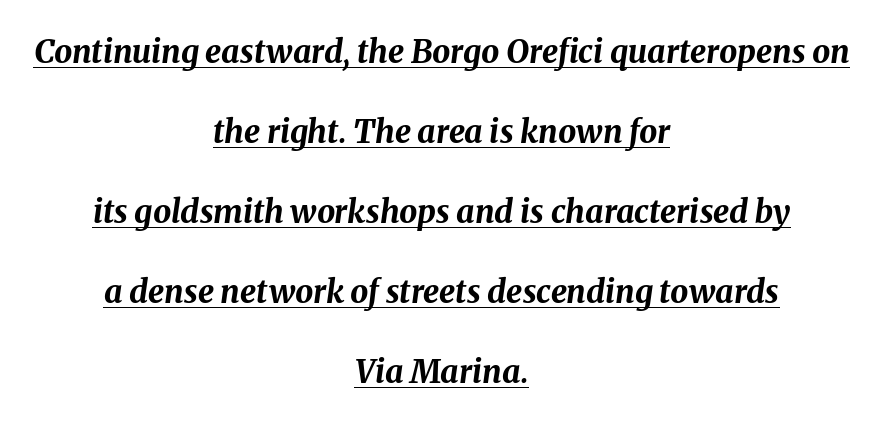
The image shows 32 px bold type, italic (leaning right); set centered, loose line spacing (2.5x), normal letter spacing, underlined; medium stroke contrast and a medium x-height.
